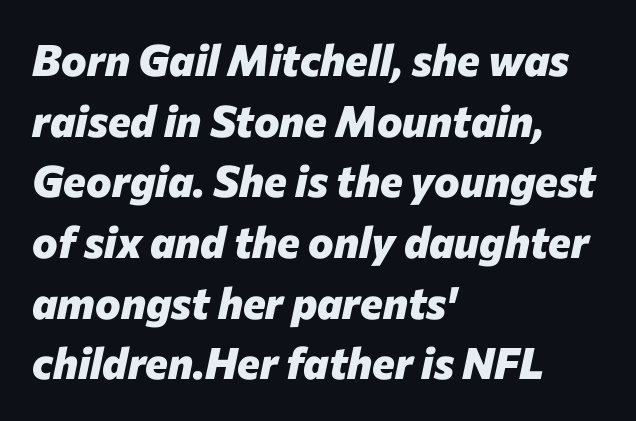
The image shows 43 px heavy type, italic (leaning right); set left-aligned, normal line spacing (1.41x), normal letter spacing, not underlined; low stroke contrast and a medium x-height.
